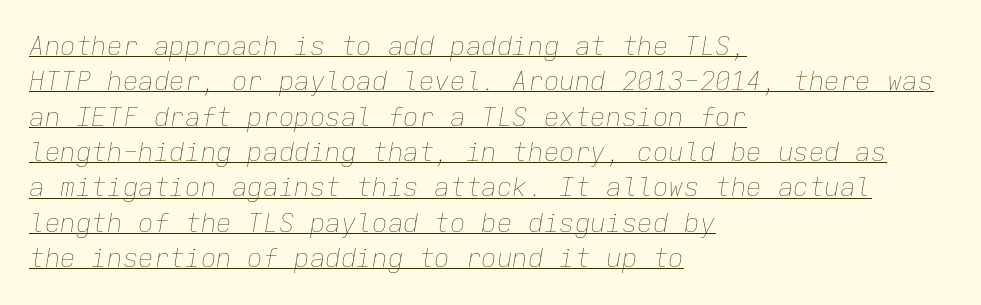
Does the leading feel generous? No, just average. Standard letterfit; no display-style spreading of the glyphs. Like a heading marked for emphasis, these lines bear an underscore. Slanted lettering throughout.
